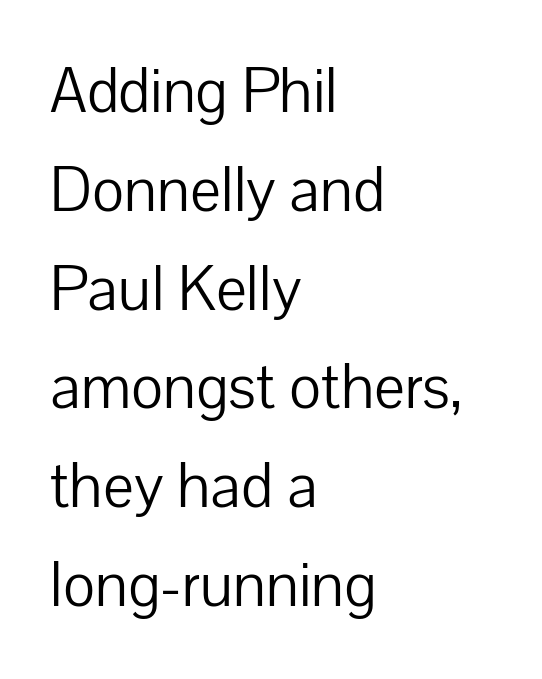
The image shows 65 px light sans-serif type, upright; set left-aligned, normal line spacing (1.52x), normal letter spacing, not underlined; low stroke contrast and a medium x-height.
